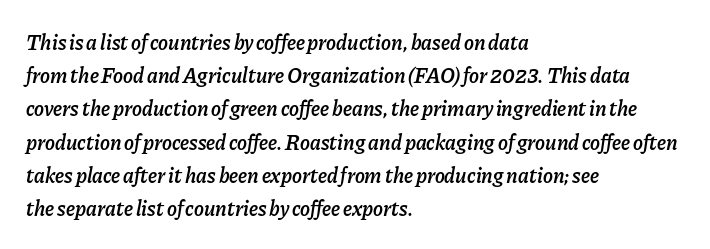
The image shows 21 px text type, italic (leaning right); set left-aligned, normal line spacing (1.58x), normal letter spacing, not underlined.
